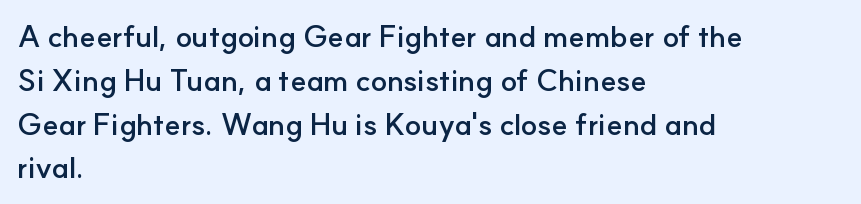
{"serif": "no", "italic": "no", "bold": "yes", "weight": "semibold", "width": "normal", "stroke_contrast": "low", "x_height": "small", "monospaced": "no", "underline": "no", "align": "left", "line_spacing": "normal", "line_spacing_ratio": 1.46, "letter_spacing": "normal", "letter_spacing_em": 0.0, "glyph_px": 30}
